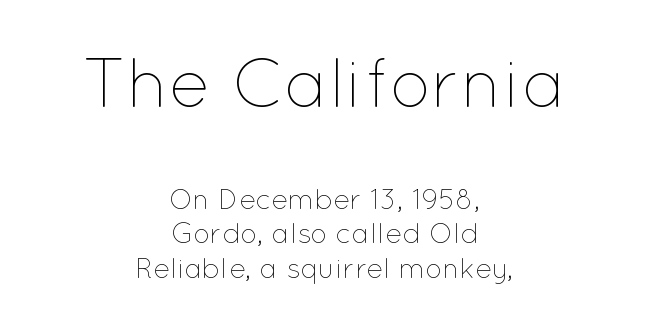
A typesetter would call this zero additional tracking. Is the lower block the larger one? No — the upper block carries the bigger type. Spacing verdict: proportional, widths tailored to each character. Stems and bowls with no extra thickness — not bold. Teacher's note: observe the equal gaps on both sides — that is centered alignment.
